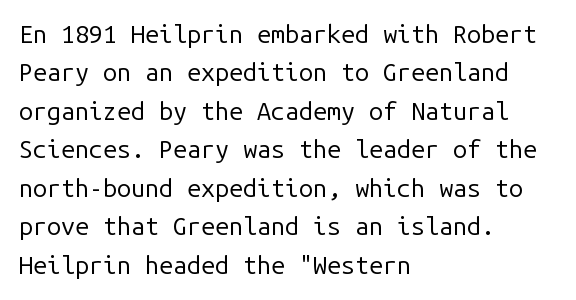
Q: Is the text bold? A: No.
Q: Is the text italic (slanted)? A: No, it is upright.
Q: Is the text underlined? A: No.
Q: How is the paragraph aligned? A: Left-aligned.
Q: Is the spacing between letters normal or unusually wide? A: Normal.
Q: Is the spacing between lines tight, normal or loose? A: Normal.
